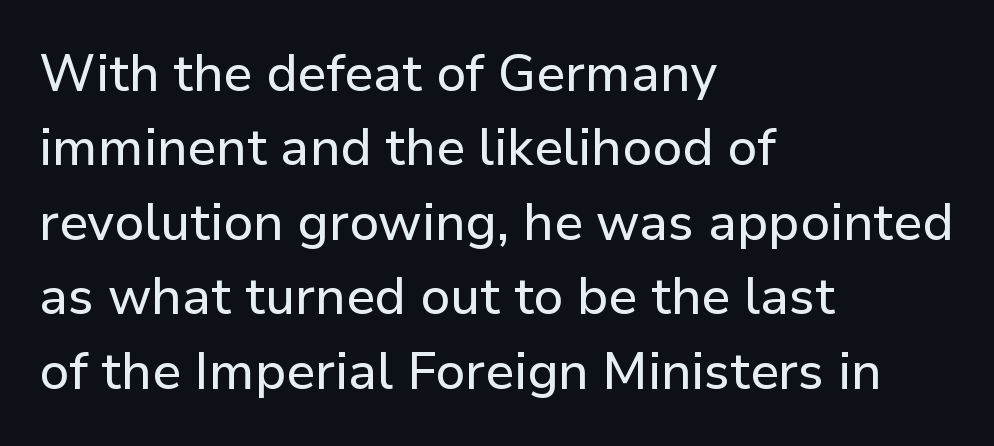
The image shows 51 px sans-serif type, upright; set left-aligned, normal line spacing (1.46x), normal letter spacing, not underlined; low stroke contrast and a medium x-height.
